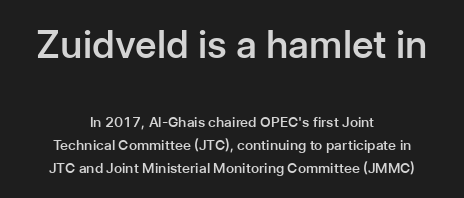
The passage shown has conventional tracking throughout. Rule under the text: the space is simply empty. If you folded the block vertically in half, each line would mirror itself in length. Typographic density is moderately raised because the face is semibold.
